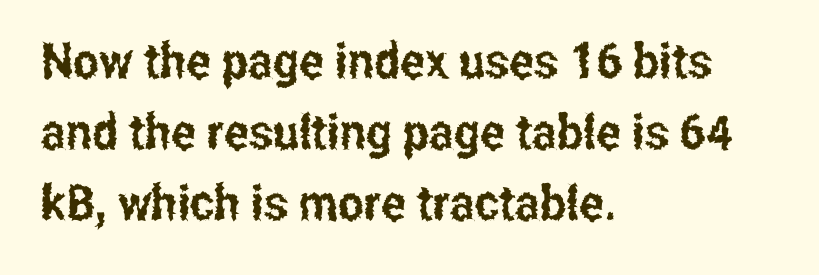
Q: Is the text italic (slanted)? A: No, it is upright.
Q: Is the typeface a serif or a sans-serif typeface? A: Sans-serif.
Q: Is the text underlined? A: No.
Q: How is the paragraph aligned? A: Left-aligned.
Q: Is the spacing between letters normal or unusually wide? A: Normal.
Q: Is the spacing between lines tight, normal or loose? A: Normal.
Q: Width (condensed, normal, or wide)? A: Condensed.
Q: Stroke contrast? A: Low.
Q: x-height? A: Medium.
Q: Monospaced? A: No.
